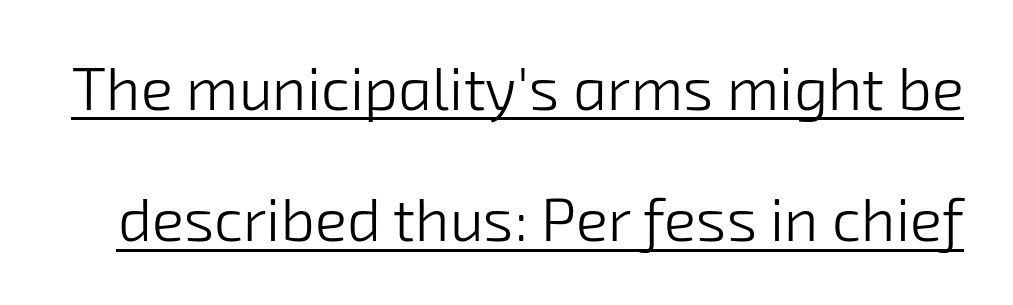
{"serif": "no", "bold": "no", "weight": "light", "width": "normal", "stroke_contrast": "low", "x_height": "medium", "monospaced": "no", "underline": "yes", "line_spacing": "loose", "line_spacing_ratio": 2.19, "letter_spacing": "normal", "letter_spacing_em": 0.0, "glyph_px": 60}
